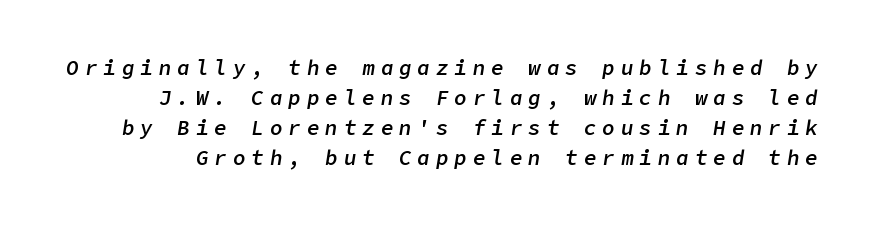
This sample keeps an unexceptional amount of space between lines. Does the lettering tilt? It does — this is italic. The font is running at a semibold setting, under full bold. Nobody drew a line under any word here. Each word looks stretched out because of the extra space between its letters.
